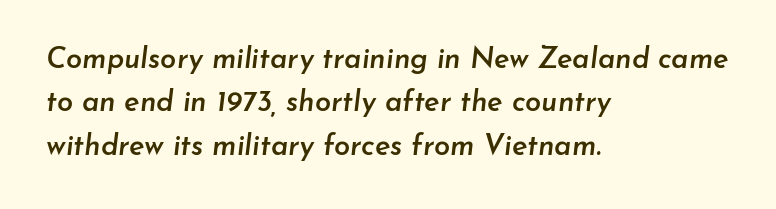
{"italic": "yes", "lean": "right", "slant_degrees": 7, "bold": "semi", "weight": "semibold", "width": "normal", "stroke_contrast": "low", "x_height": "small", "monospaced": "no", "underline": "no", "align": "left", "line_spacing": "normal", "line_spacing_ratio": 1.5, "letter_spacing": "normal", "letter_spacing_em": 0.0, "glyph_px": 29}
